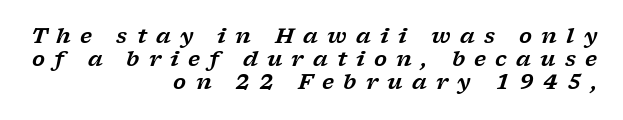
{"italic": "yes", "lean": "right", "slant_degrees": 17, "underline": "no", "align": "right", "line_spacing": "tight", "line_spacing_ratio": 1.09, "letter_spacing": "wide", "letter_spacing_em": 0.44, "glyph_px": 21}
